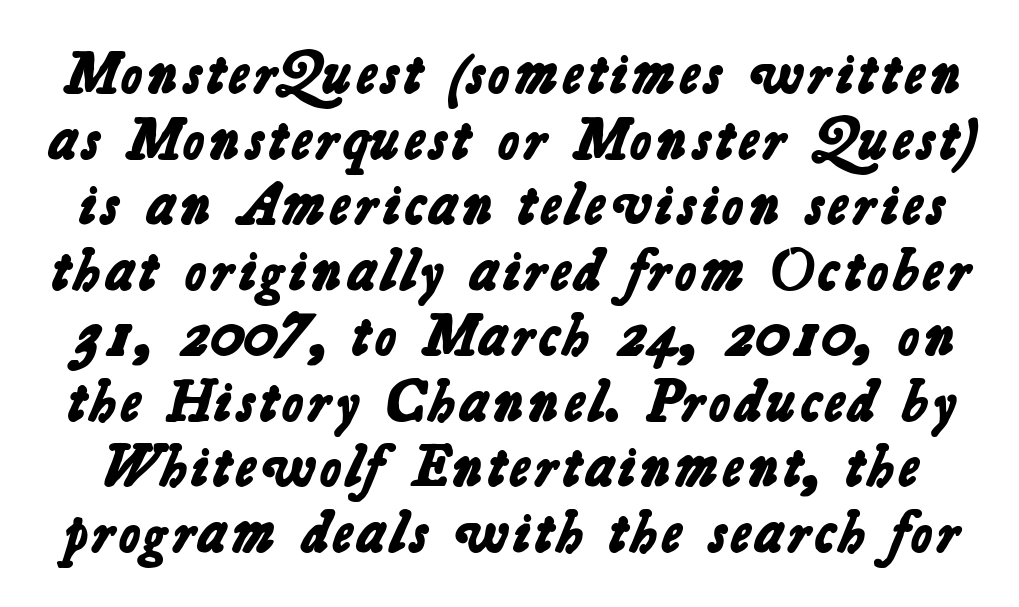
Typesetter's note: full bold, strokes at maximum text heaviness. The gaps between neighbouring characters are ordinary and unremarkable. Vertically, the passage feels compressed, each row crowding the next. You can tell from the bare stems that sans-serif type was used. The rendering uses natural spacing where letterforms have individual widths. A clean baseline with only descenders dipping below it.
